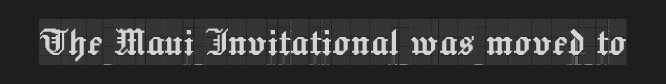
The image shows 45 px condensed serif type, upright; set normal letter spacing, not underlined; a large x-height.
